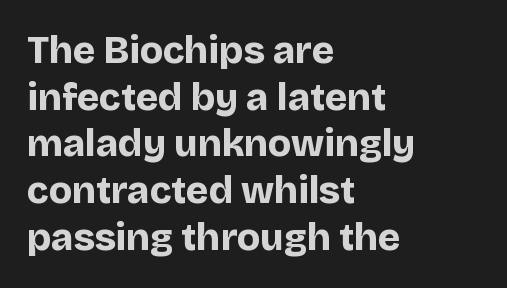
The image shows 38 px bold sans-serif type, upright; set left-aligned, line spacing 1.23x, normal letter spacing, not underlined; low stroke contrast and a large x-height.
